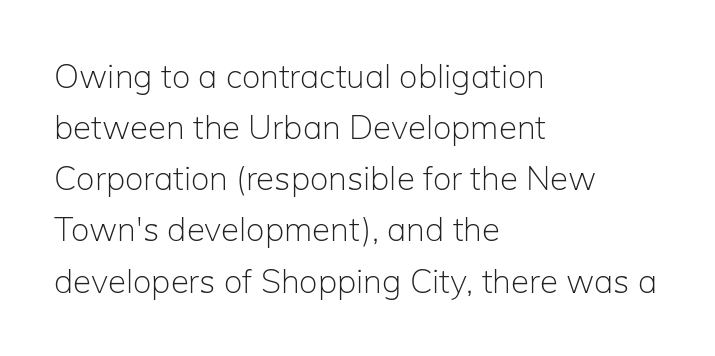
The image shows 33 px light sans-serif type, upright; set left-aligned, normal line spacing (1.55x), normal letter spacing, not underlined; low stroke contrast and a medium x-height.
